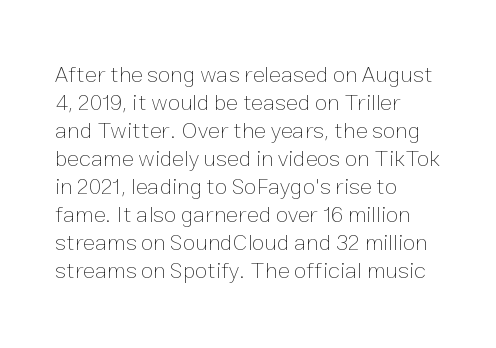
Every stem runs plumb, perpendicular to the baseline. Layout note: lines flush left. Decoration check: the copy has no underline. Short note: letters normally spaced.
